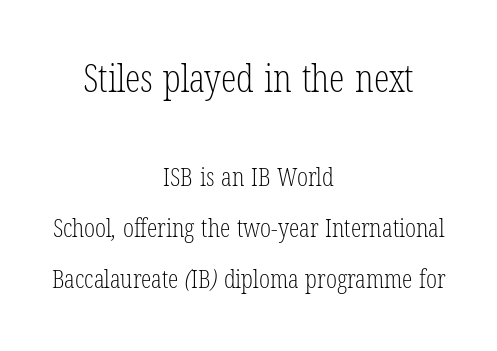
{"serif": "yes", "bold": "no", "weight": "light", "width": "condensed", "stroke_contrast": "low", "x_height": "medium", "monospaced": "no", "underline": "no", "align": "center", "line_spacing": "loose", "line_spacing_ratio": 1.96, "letter_spacing": "normal", "letter_spacing_em": 0.0, "larger_block": "first", "size_ratio": 1.5, "glyph_px": 39}
